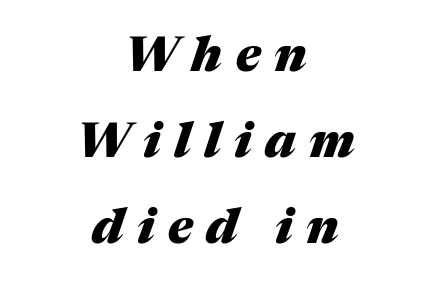
The image shows 49 px heavy type, italic (leaning right); set centered, line spacing 1.76x, unusually wide letter spacing (+0.27 em), not underlined; medium stroke contrast and a medium x-height.
